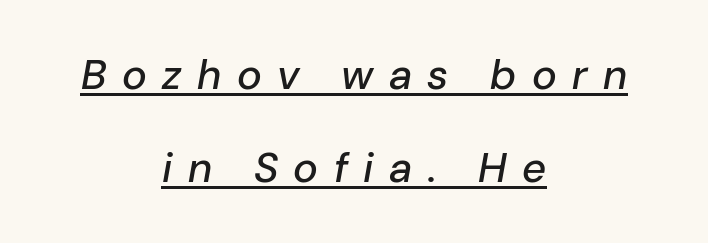
The image shows 42 px text type, italic (leaning right); set centered, loose line spacing (2.21x), unusually wide letter spacing (+0.37 em), underlined; low stroke contrast and a medium x-height.
